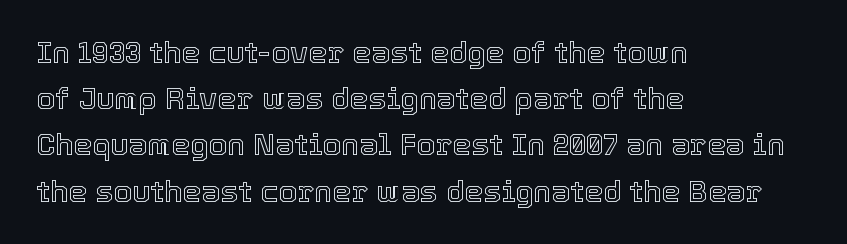
Spacing verdict: proportional, widths tailored to each character. Each new line begins a customary step beneath the previous one. Upright lettering throughout. A student would call this left alignment; a typographer would say flush left, rag right. Rule under the text: the space is simply empty. Letter spacing: default.
